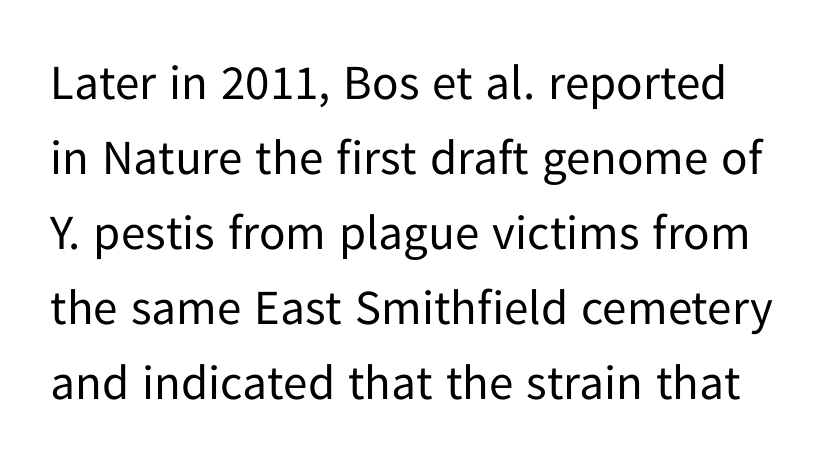
Proportional: the letters do not fall into vertical columns. The block of text has a typical density, with ordinary space between rows. Heaviness? Minimal to ordinary, like unemphasized prose. Font category for this specimen: sans-serif.
